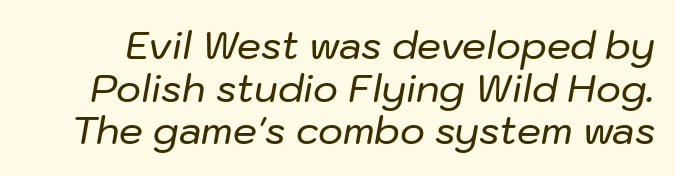
{"italic": "yes", "lean": "right", "slant_degrees": 10, "width": "normal", "stroke_contrast": "low", "x_height": "medium", "monospaced": "no", "underline": "no", "line_spacing": "tight", "line_spacing_ratio": 1.12, "letter_spacing": "normal", "letter_spacing_em": 0.0, "glyph_px": 38}
